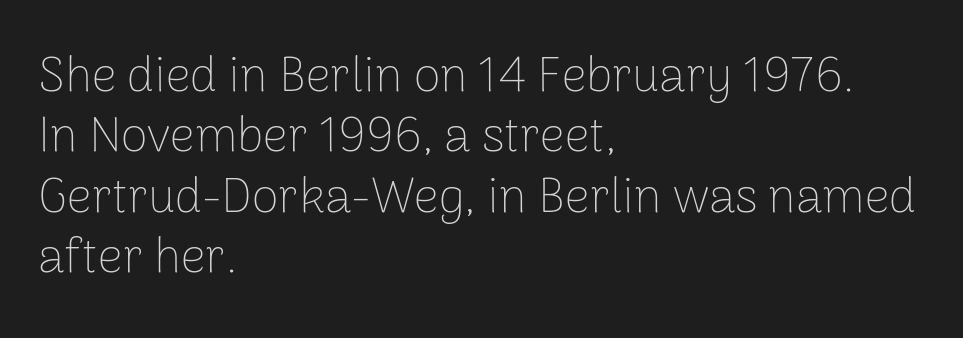
Q: Is the text bold? A: No.
Q: Is the text italic (slanted)? A: No, it is upright.
Q: Is the typeface a serif or a sans-serif typeface? A: Sans-serif.
Q: Is the text underlined? A: No.
Q: How is the paragraph aligned? A: Left-aligned.
Q: Is the spacing between letters normal or unusually wide? A: Normal.
Q: Width (condensed, normal, or wide)? A: Normal.
Q: Stroke contrast? A: Low.
Q: x-height? A: Medium.
Q: Monospaced? A: No.
